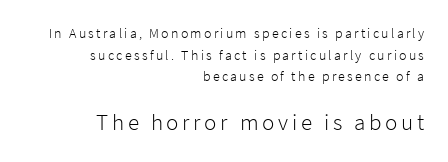
{"italic": "no", "bold": "no", "underline": "no", "align": "right", "line_spacing": "normal", "line_spacing_ratio": 1.54, "larger_block": "second", "size_ratio": 1.64, "glyph_px": 23}
